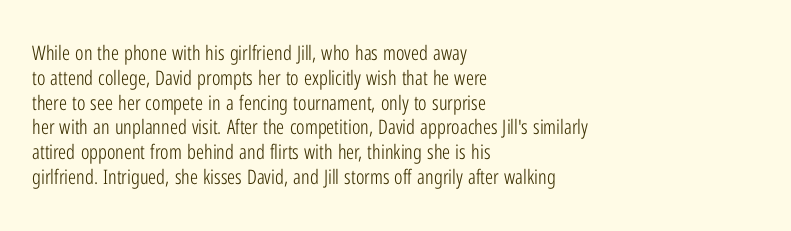
Q: Is the text bold? A: No.
Q: Is the text italic (slanted)? A: No, it is upright.
Q: Is the text underlined? A: No.
Q: How is the paragraph aligned? A: Left-aligned.
Q: Is the spacing between letters normal or unusually wide? A: Normal.
